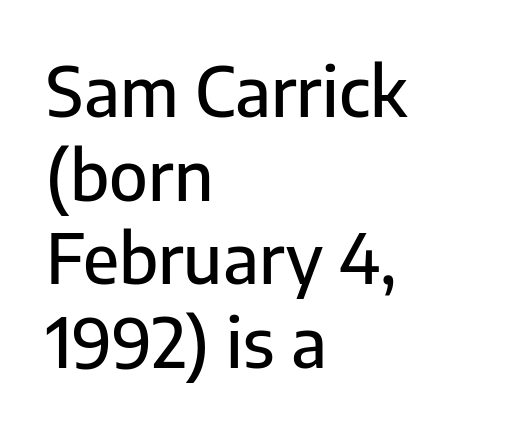
The image shows 68 px sans-serif type, upright; set left-aligned, line spacing 1.23x, normal letter spacing, not underlined; low stroke contrast and a medium x-height.
